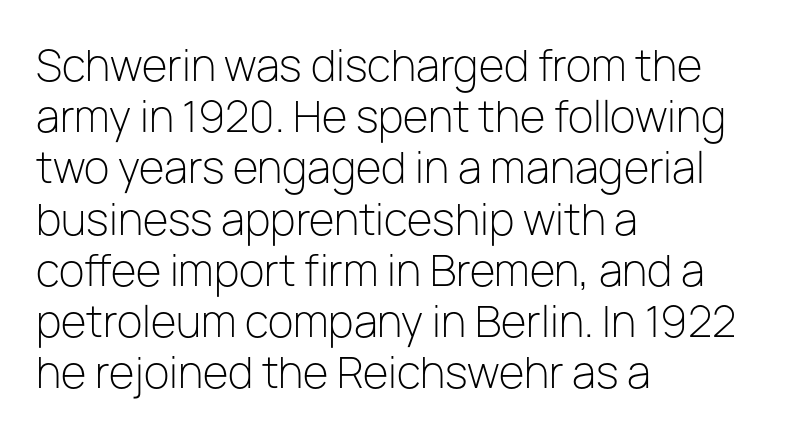
Rule under the text: the space is simply empty. This sample has the flowing, uneven cadence of proportional lettering. Teacher's note: observe the even left margin — that is flush-left alignment. Upright lettering throughout. What kind of face is this? One without serifs — a sans.
